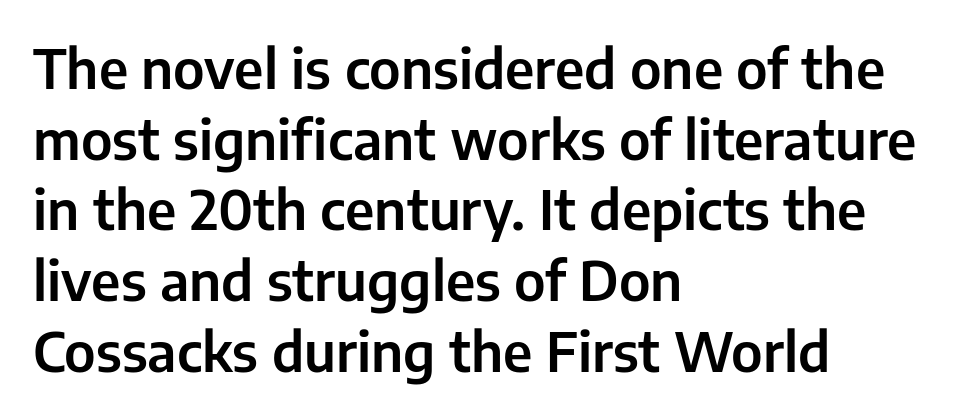
{"serif": "no", "italic": "no", "width": "normal", "stroke_contrast": "low", "x_height": "medium", "monospaced": "no", "underline": "no", "align": "left", "line_spacing": "normal", "line_spacing_ratio": 1.31, "letter_spacing": "normal", "letter_spacing_em": 0.0, "glyph_px": 54}
